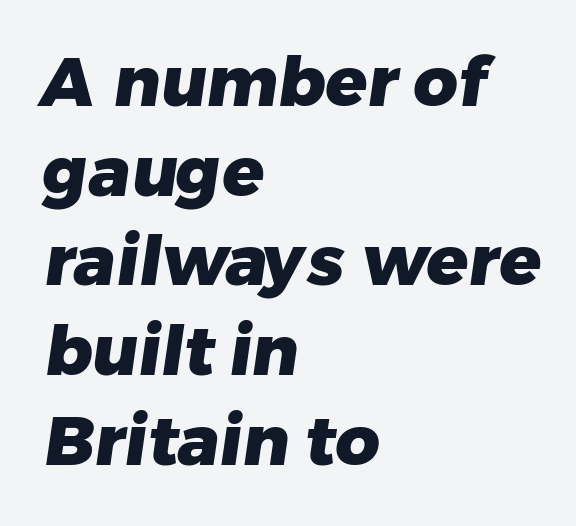
The image shows 69 px heavy sans-serif type; set left-aligned, normal line spacing (1.3x), normal letter spacing, not underlined; low stroke contrast and a medium x-height.
